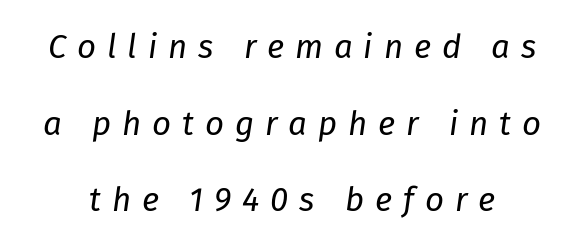
Unmarked baselines from the first word to the last. Successive baselines arrive slowly, with a big drop between each. The specimen reads as italic at a glance. Stem width sits at or under what a default text font uses. Spacing between characters has been opened up far beyond the box default.
